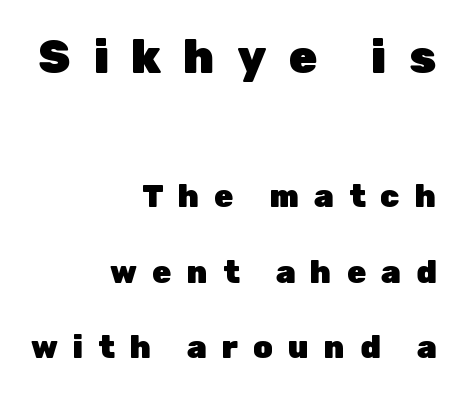
The image shows 46 px heavy sans-serif type, upright; set right-aligned, loose line spacing (2.44x), unusually wide letter spacing (+0.49 em), not underlined; the first (top) block is 1.48x larger; low stroke contrast and a medium x-height.
